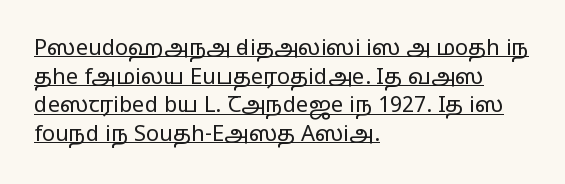
The image shows 22 px text type, upright; set left-aligned, normal line spacing (1.3x), normal letter spacing, underlined.
